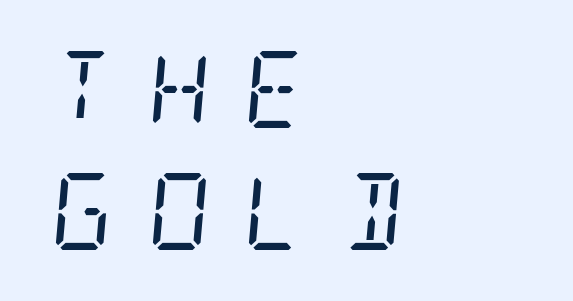
Q: Is the text bold? A: No.
Q: Is the text italic (slanted)? A: Yes, it leans right by about 5 degrees.
Q: Is the typeface a serif or a sans-serif typeface? A: Serif.
Q: Is the text underlined? A: No.
Q: How is the paragraph aligned? A: Left-aligned.
Q: Is the spacing between letters normal or unusually wide? A: Unusually wide.
Q: Is the spacing between lines tight, normal or loose? A: Normal.
Q: Width (condensed, normal, or wide)? A: Condensed.
Q: Stroke contrast? A: Low.
Q: x-height? A: Large.
